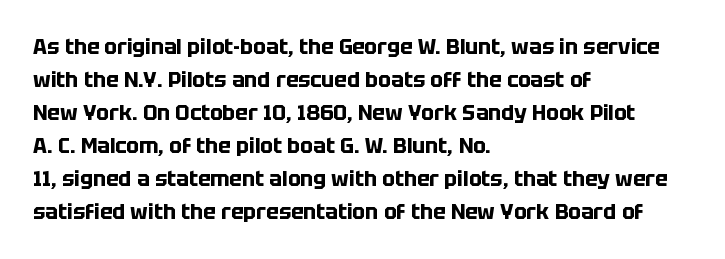
The image shows 21 px bold type, upright; set left-aligned, normal line spacing (1.57x), normal letter spacing, not underlined.
